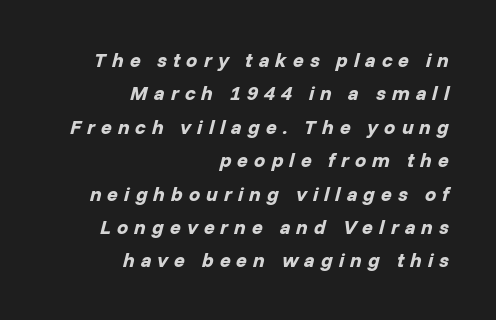
The image shows 20 px bold type, italic (leaning right); set right-aligned, normal line spacing (1.67x), unusually wide letter spacing (+0.3 em), not underlined.
